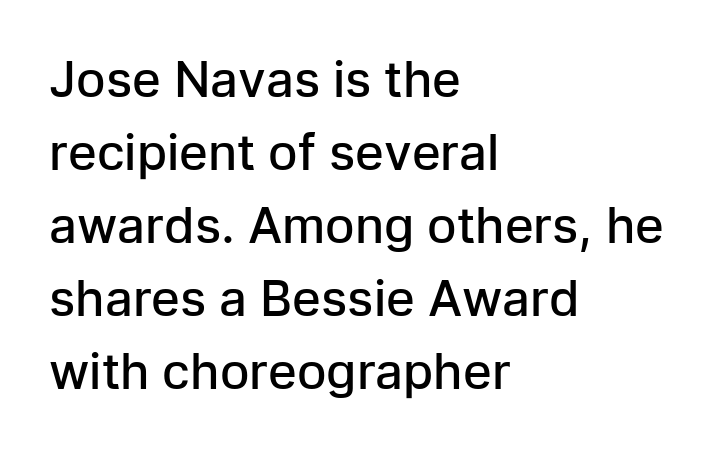
{"serif": "no", "italic": "no", "bold": "semi", "weight": "semibold", "width": "normal", "stroke_contrast": "low", "x_height": "medium", "monospaced": "no", "underline": "no", "align": "left", "line_spacing": "normal", "line_spacing_ratio": 1.49, "letter_spacing": "normal", "letter_spacing_em": 0.0, "glyph_px": 49}
